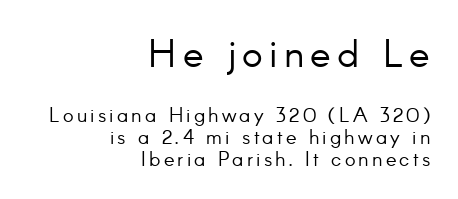
{"serif": "no", "italic": "no", "bold": "no", "weight": "light", "width": "normal", "stroke_contrast": "low", "x_height": "small", "monospaced": "no", "underline": "no", "align": "right", "line_spacing": "tight", "line_spacing_ratio": 1.1, "larger_block": "first", "size_ratio": 1.95, "glyph_px": 39}
